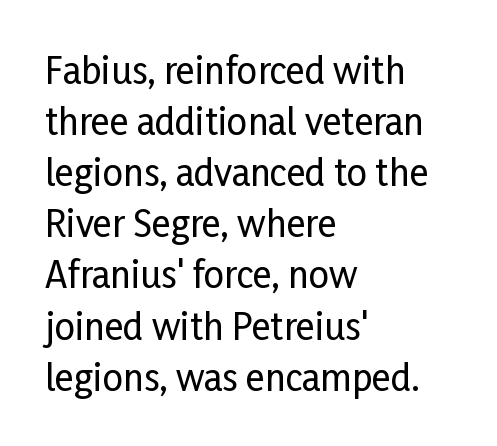
{"serif": "no", "italic": "no", "width": "condensed", "stroke_contrast": "low", "x_height": "medium", "monospaced": "no", "underline": "no", "align": "left", "line_spacing": "normal", "line_spacing_ratio": 1.42, "letter_spacing": "normal", "letter_spacing_em": 0.0, "glyph_px": 36}
